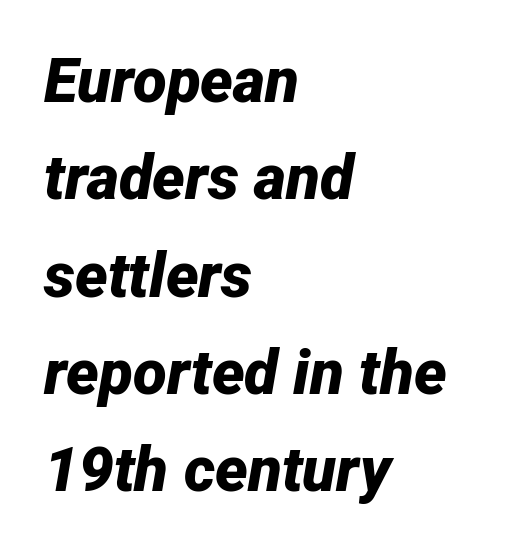
The image shows 62 px bold type, italic (leaning right); set left-aligned, normal line spacing (1.57x), normal letter spacing, not underlined; low stroke contrast and a medium x-height.
